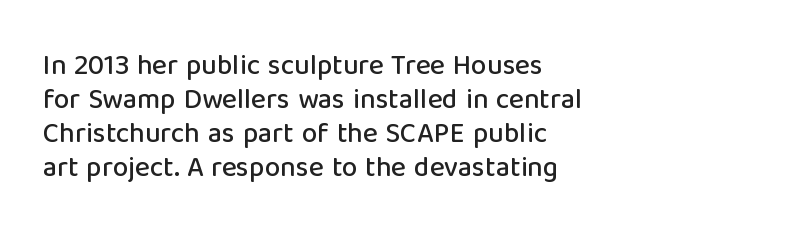
Leftover space on each line is placed entirely after the last word. Default kerning and tracking; the words read as compact shapes. A bare baseline throughout the passage. Looks like regular typesetting: each glyph gets only the width it needs. Stroke terminals: plain, sans-serif.
